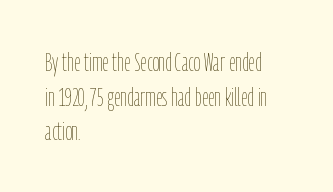
Q: Is the text bold? A: No.
Q: Is the text italic (slanted)? A: No, it is upright.
Q: Is the text underlined? A: No.
Q: How is the paragraph aligned? A: Left-aligned.
Q: Is the spacing between letters normal or unusually wide? A: Normal.
Q: Is the spacing between lines tight, normal or loose? A: Normal.
